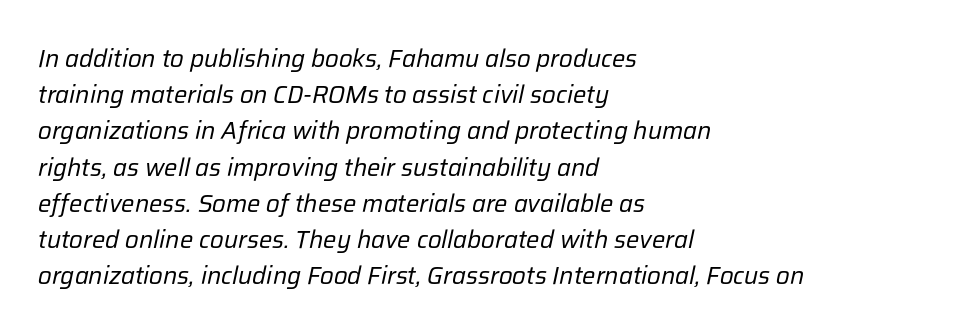
Letter spacing: default. This reads as an unemphasized weight, regular at the heaviest. Underlining? Definitely not there. You can tell it's italic because the verticals aren't actually vertical. The rendering anchors every line to the left-hand side.
